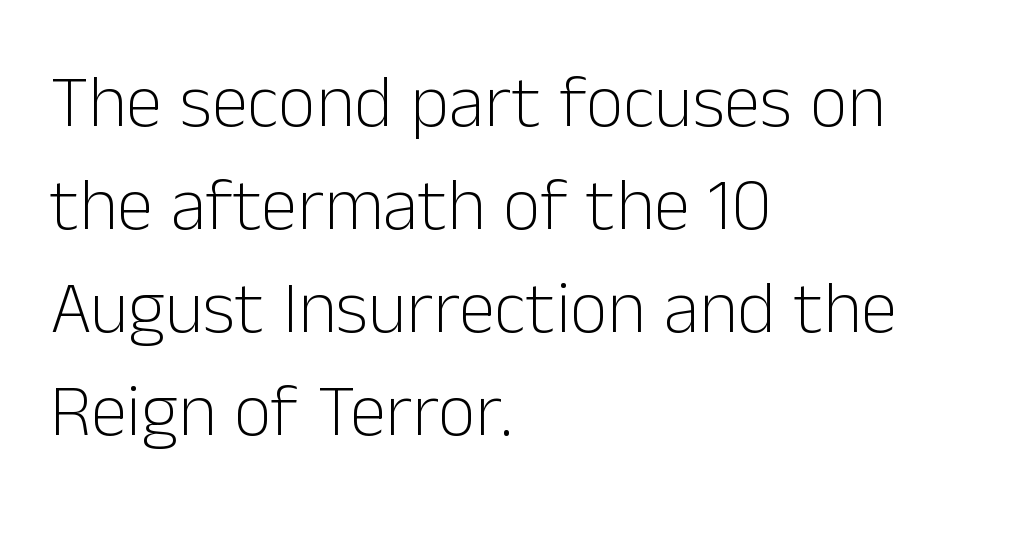
{"serif": "no", "italic": "no", "bold": "no", "weight": "light", "width": "normal", "stroke_contrast": "low", "x_height": "medium", "monospaced": "no", "underline": "no", "align": "left", "line_spacing": "normal", "line_spacing_ratio": 1.39, "letter_spacing": "normal", "letter_spacing_em": 0.0, "glyph_px": 74}
